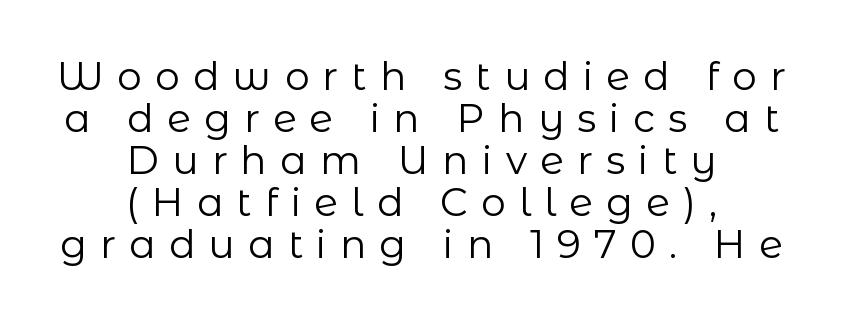
{"serif": "no", "italic": "no", "bold": "no", "weight": "regular", "width": "normal", "stroke_contrast": "low", "x_height": "medium", "monospaced": "no", "underline": "no", "align": "center", "line_spacing": "tight", "line_spacing_ratio": 1.08, "letter_spacing": "wide", "letter_spacing_em": 0.34, "glyph_px": 39}
